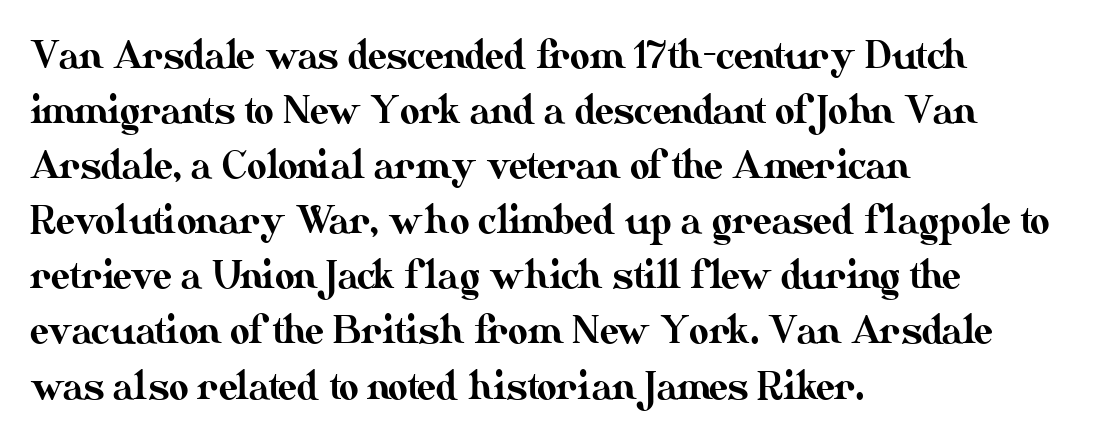
{"italic": "no", "width": "normal", "stroke_contrast": "medium", "x_height": "small", "monospaced": "no", "underline": "no", "align": "left", "line_spacing": "normal", "line_spacing_ratio": 1.45, "letter_spacing": "normal", "letter_spacing_em": 0.0, "glyph_px": 38}
